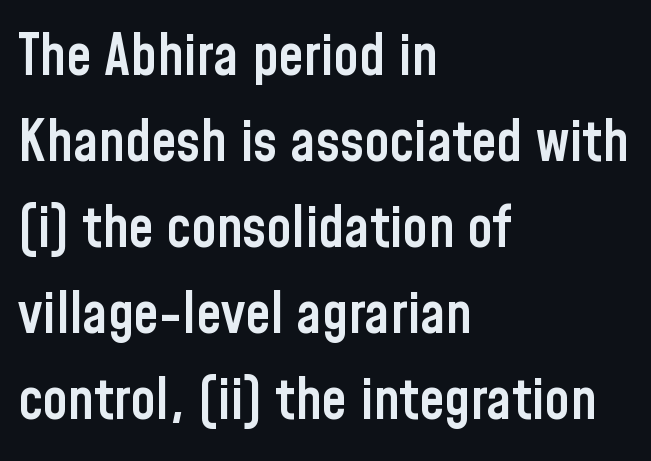
There is no visible air inserted between adjacent glyphs. Vertical spacing — default. Designer's note — italics off, roman on. All the whitespace from short lines collects on the right. This sample has the flowing, uneven cadence of proportional lettering.
